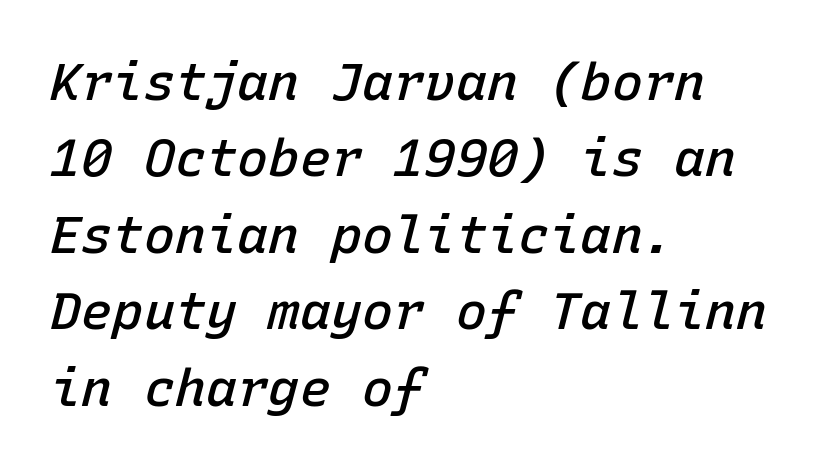
The image shows 52 px semibold type, italic (leaning right), monospaced; set left-aligned, normal line spacing (1.47x), normal letter spacing, not underlined; low stroke contrast and a medium x-height.
